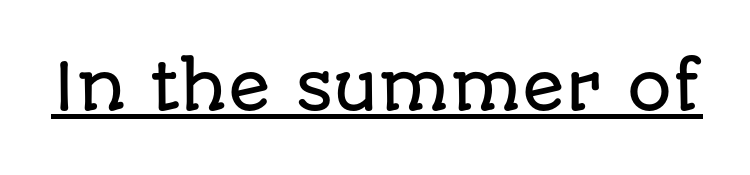
These lines are composed in type without serifs. The letters advance in unequal steps, a hallmark of proportional type. Each word holds together tightly as a unit, with standard inter-letter gaps. Tall strokes in this sample are plumb rather than angled.
